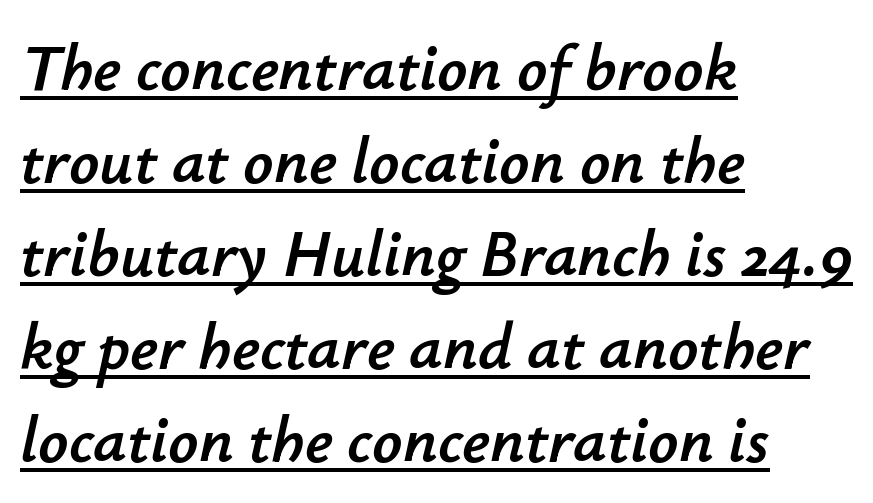
Every word sits above its own underline. The lines sit at an ordinary, default distance from one another. This sample is left-justified, so line endings fall wherever the words run out. Yep, that's italic — everything's leaning. Character widths vary here, with narrow letters taking less room than wide ones. Default kerning and tracking; the words read as compact shapes.
